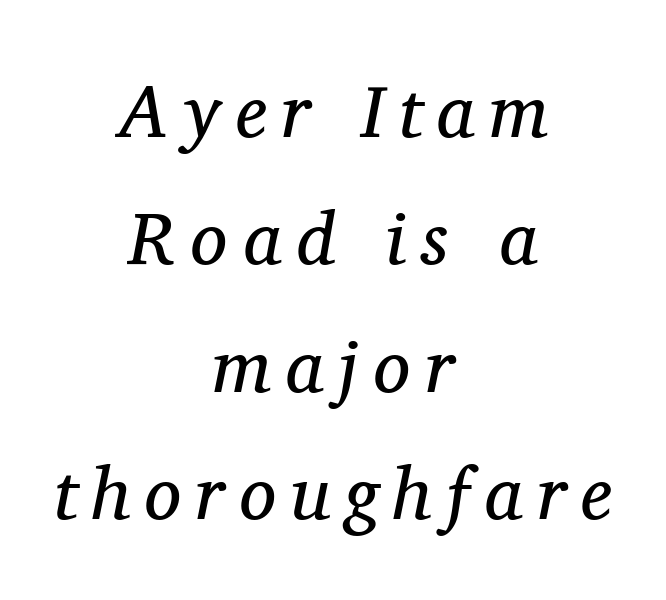
Characters follow at a spacing far wider than the type designer built in. Quick note: underline off. Each letter's strokes conclude with small projecting serifs. Heaviness? Minimal to ordinary, like unemphasized prose. Visually the block forms a symmetrical silhouette, jagged on both flanks.
